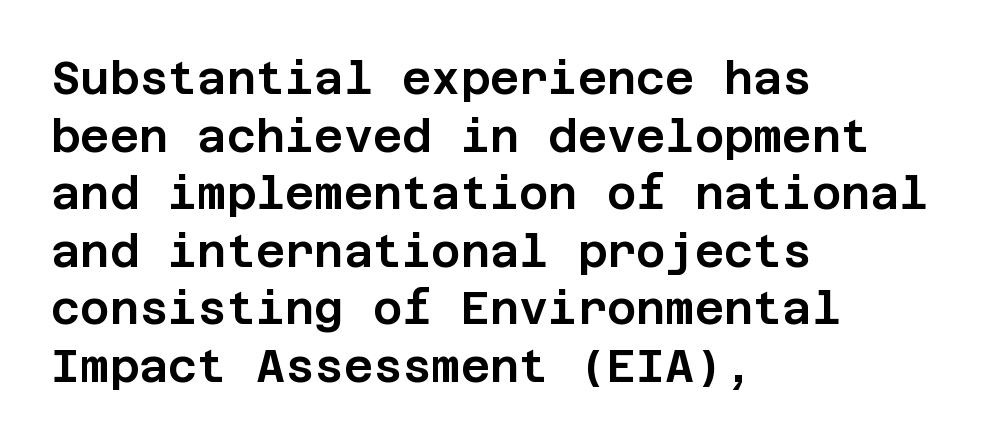
Q: Is the text italic (slanted)? A: No, it is upright.
Q: Is the typeface a serif or a sans-serif typeface? A: Sans-serif.
Q: Is the text underlined? A: No.
Q: How is the paragraph aligned? A: Left-aligned.
Q: Is the spacing between letters normal or unusually wide? A: Normal.
Q: Is the spacing between lines tight, normal or loose? A: Normal.
Q: Width (condensed, normal, or wide)? A: Normal.
Q: Stroke contrast? A: Low.
Q: x-height? A: Large.
